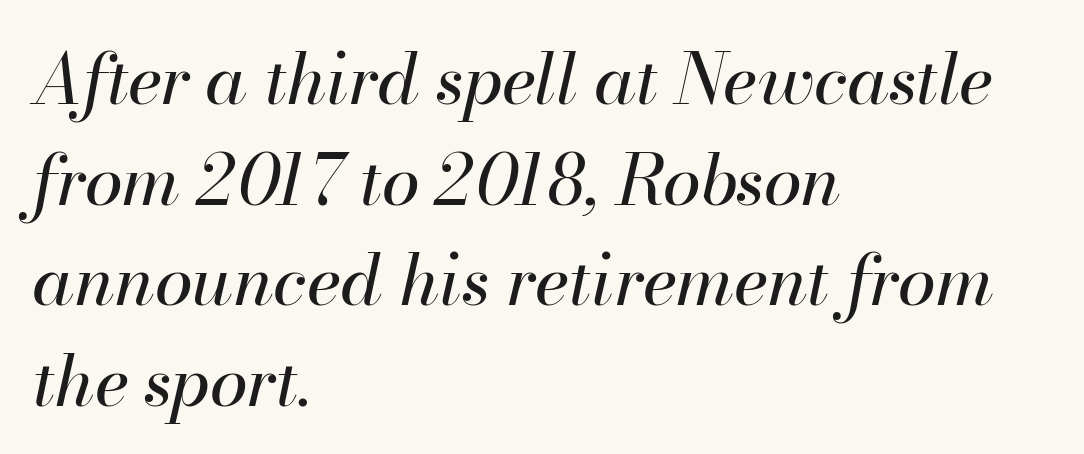
{"italic": "yes", "lean": "right", "slant_degrees": 13, "bold": "no", "weight": "regular", "width": "normal", "stroke_contrast": "high", "x_height": "small", "monospaced": "no", "underline": "no", "align": "left", "line_spacing": "normal", "line_spacing_ratio": 1.46, "letter_spacing": "normal", "letter_spacing_em": 0.0, "glyph_px": 69}
